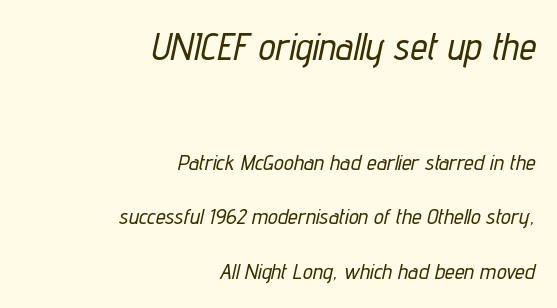
This layout puts the oversized block above and the modest block below. The line texture is even and compact thanks to regular tracking. Here the designer chose a conventional face with non-uniform glyph widths. Tall strokes in this sample are angled rather than plumb. These lines stack with their right ends in a neat column.
